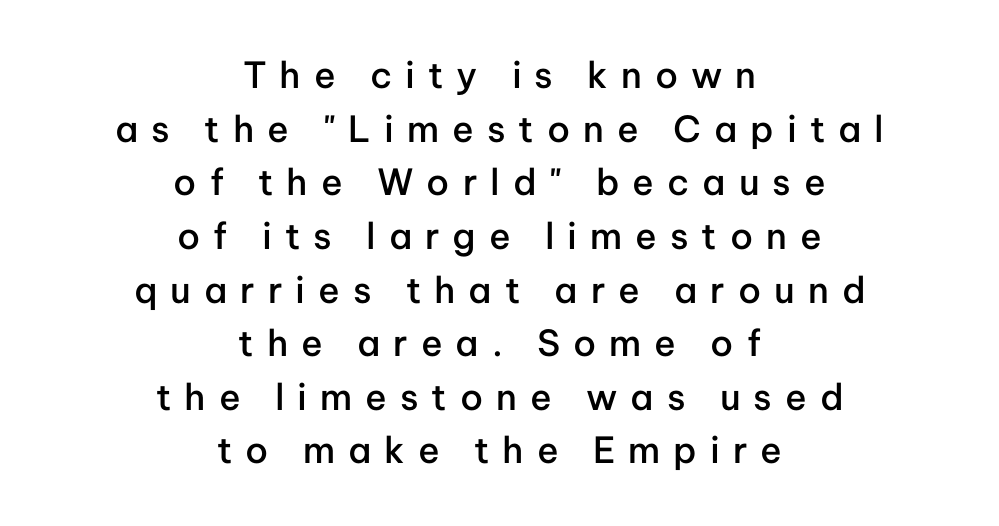
Q: Is the text bold? A: Semi-bold.
Q: Is the text italic (slanted)? A: No, it is upright.
Q: Is the typeface a serif or a sans-serif typeface? A: Sans-serif.
Q: Is the text underlined? A: No.
Q: How is the paragraph aligned? A: Centered.
Q: Is the spacing between letters normal or unusually wide? A: Unusually wide.
Q: Is the spacing between lines tight, normal or loose? A: Normal.
Q: Width (condensed, normal, or wide)? A: Normal.
Q: Stroke contrast? A: Low.
Q: x-height? A: Medium.
Q: Monospaced? A: No.
